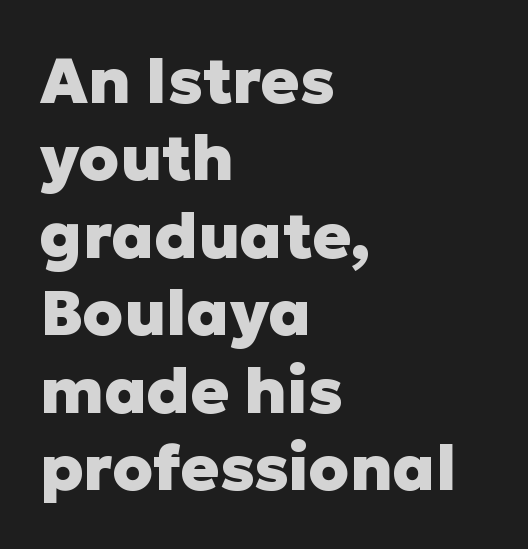
The image shows 64 px heavy sans-serif type, upright; set left-aligned, line spacing 1.21x, normal letter spacing, not underlined; low stroke contrast and a medium x-height.
